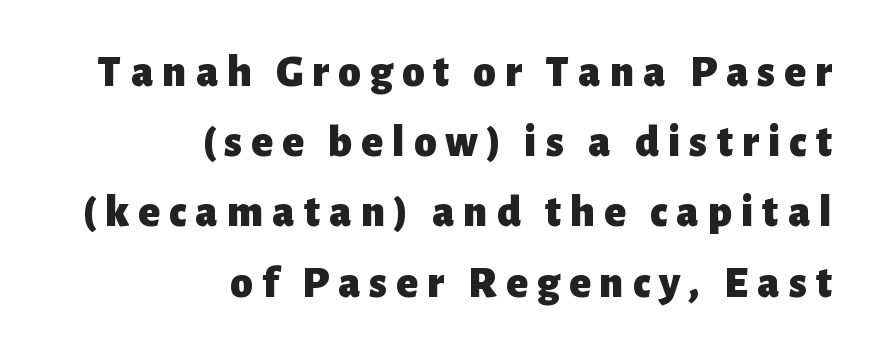
The image shows 45 px heavy sans-serif type, upright; set right-aligned, normal line spacing (1.56x), unusually wide letter spacing (+0.2 em), not underlined; low stroke contrast and a medium x-height.
